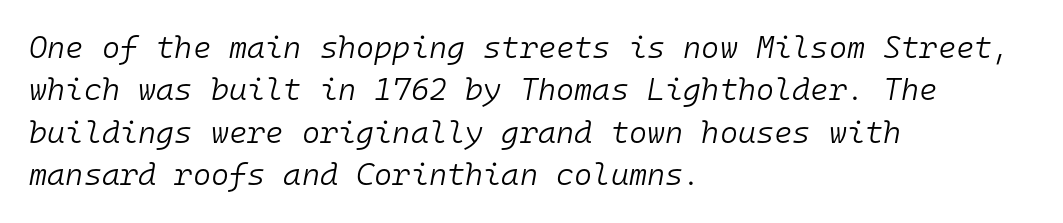
Students, observe: this is what conventionally led text looks like. Notice how the passage keeps a crisp vertical edge on the left only. Is this a heavy cut? Hardly; it is regular or lighter. Note the uniform advance width — an 'i' takes as much space as an 'm'. Italic: yes, the glyphs are oblique.
